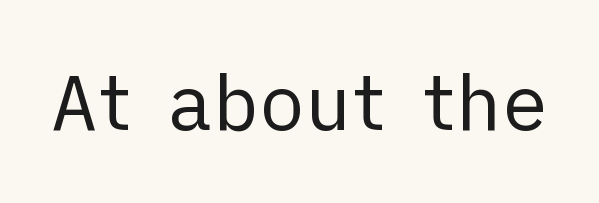
Q: Is the text bold? A: No.
Q: Is the text italic (slanted)? A: No, it is upright.
Q: Is the typeface a serif or a sans-serif typeface? A: Sans-serif.
Q: Is the text underlined? A: No.
Q: Is the spacing between letters normal or unusually wide? A: Normal.
Q: Width (condensed, normal, or wide)? A: Normal.
Q: Stroke contrast? A: Low.
Q: x-height? A: Medium.
Q: Monospaced? A: No.
